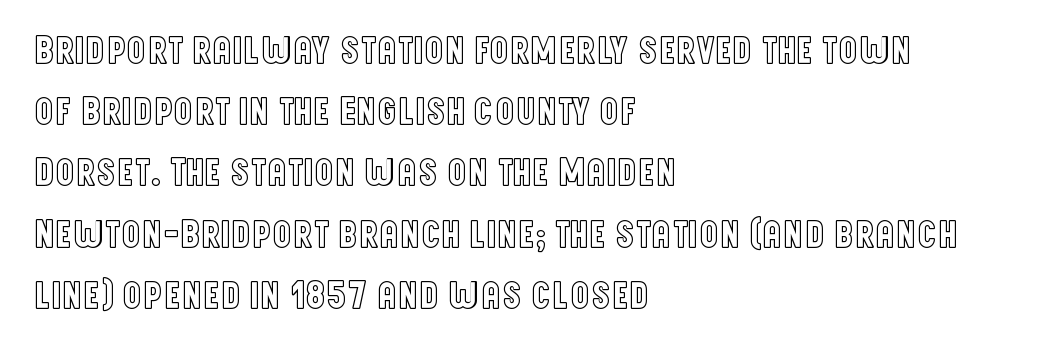
The image shows 39 px condensed type, upright; set left-aligned, normal line spacing (1.57x), normal letter spacing, not underlined; a large x-height.
